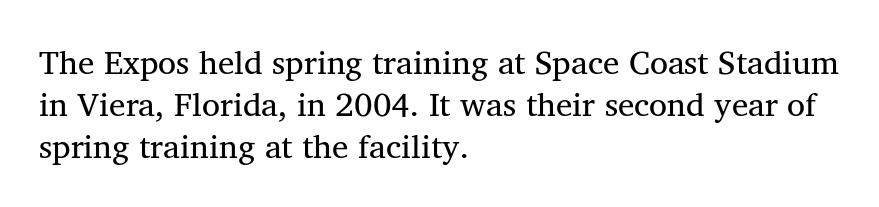
Q: Is the text bold? A: No.
Q: Is the text italic (slanted)? A: No, it is upright.
Q: Is the typeface a serif or a sans-serif typeface? A: Serif.
Q: Is the text underlined? A: No.
Q: How is the paragraph aligned? A: Left-aligned.
Q: Is the spacing between letters normal or unusually wide? A: Normal.
Q: Is the spacing between lines tight, normal or loose? A: Normal.
Q: Width (condensed, normal, or wide)? A: Normal.
Q: Stroke contrast? A: Medium.
Q: x-height? A: Medium.
Q: Monospaced? A: No.
